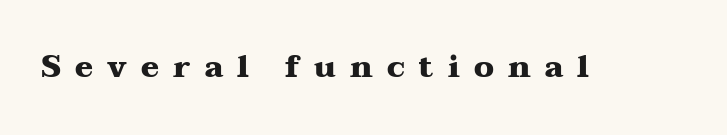
Words float on clear page, feet unadorned. This sample has the flowing, uneven cadence of proportional lettering. Loose tracking; the words dissolve into strings of separated letters. Summary of weight: heavy, a full bold. Nope, not italic — everything's standing straight.
